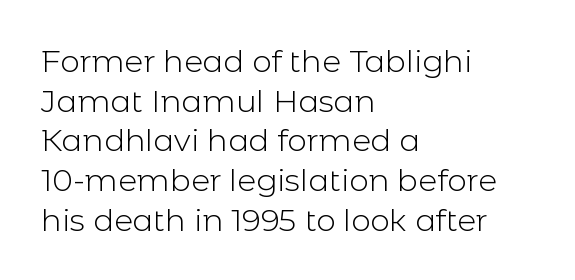
Q: Is the text bold? A: No.
Q: Is the text italic (slanted)? A: No, it is upright.
Q: Is the typeface a serif or a sans-serif typeface? A: Sans-serif.
Q: Is the text underlined? A: No.
Q: How is the paragraph aligned? A: Left-aligned.
Q: Is the spacing between letters normal or unusually wide? A: Normal.
Q: Is the spacing between lines tight, normal or loose? A: Normal.
Q: Width (condensed, normal, or wide)? A: Normal.
Q: x-height? A: Medium.
Q: Monospaced? A: No.
